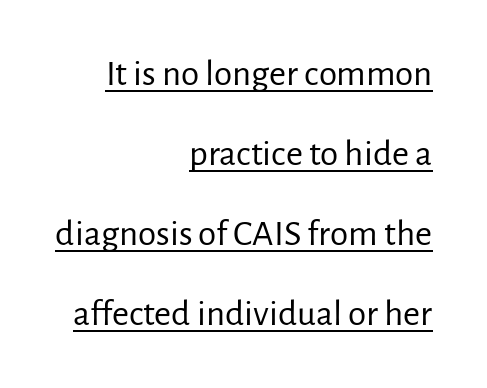
The image shows 37 px regular-weight sans-serif type, upright; set right-aligned, loose line spacing (2.16x), normal letter spacing, underlined; low stroke contrast and a medium x-height.
